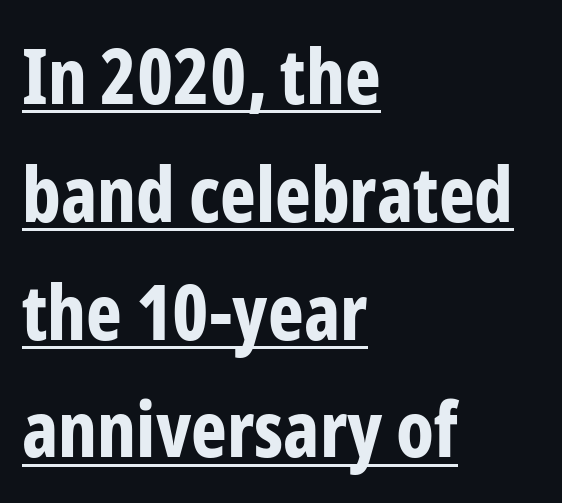
The lines sit at an ordinary, default distance from one another. Nobody touched the tracking dial on this one. Type style note: lacks serifs. Each line of the rendering has a horizontal stroke beneath the glyphs. Notice how the stems are strictly vertical — no italics here. A classic flush-left, rag-right setting is used for this passage.
